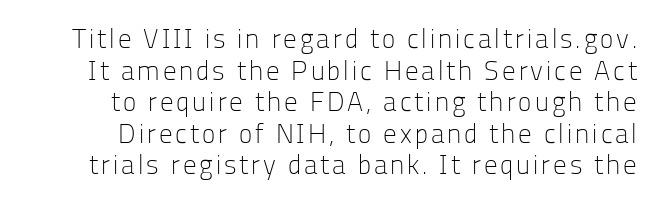
Q: Is the text bold? A: No.
Q: Is the text italic (slanted)? A: No, it is upright.
Q: Is the text underlined? A: No.
